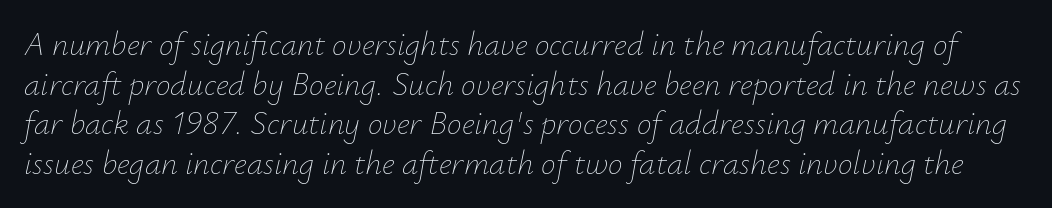
This sample uses an oblique cut, with every glyph tilted off the vertical. Note the varied advance widths — an 'i' is clearly narrower than an 'm'. Each stroke keeps to a modest, everyday thickness or less. The rendering keeps characters at their native spacing.
